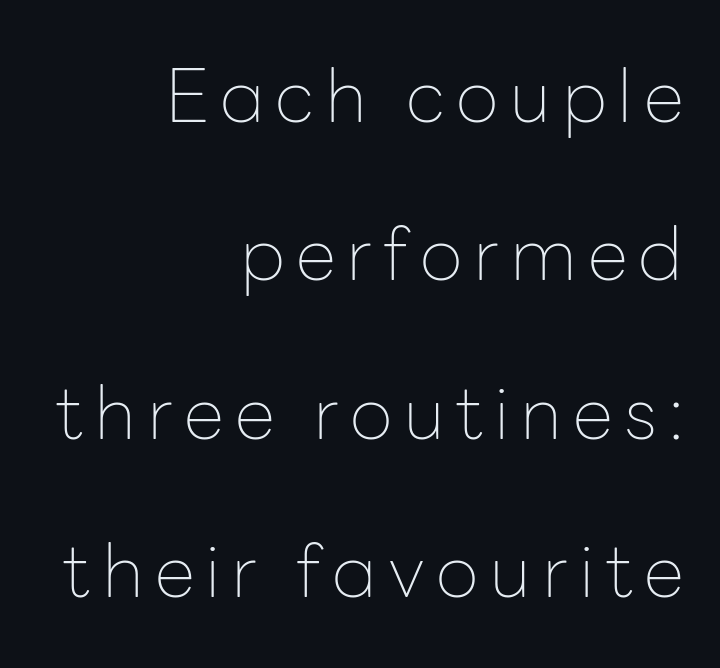
The image shows 74 px thin sans-serif type, upright; set right-aligned, loose line spacing (2.14x), not underlined; low stroke contrast and a medium x-height.
